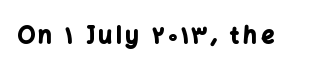
The image shows 23 px bold type, upright; set not underlined.
